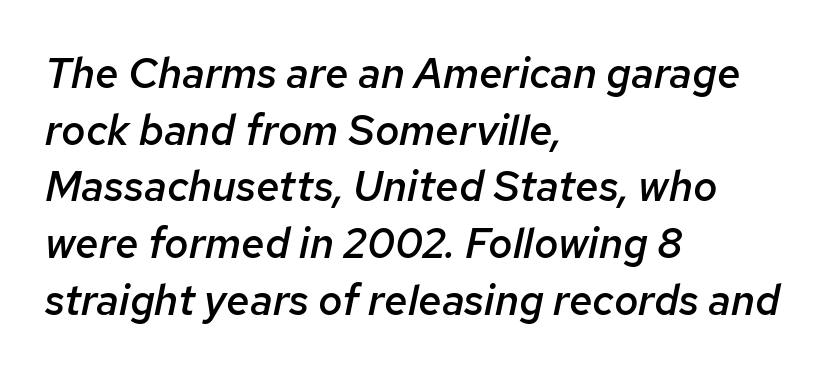
Q: Is the text bold? A: Semi-bold.
Q: Is the text italic (slanted)? A: Yes, it leans right by about 12 degrees.
Q: Is the text underlined? A: No.
Q: How is the paragraph aligned? A: Left-aligned.
Q: Is the spacing between letters normal or unusually wide? A: Normal.
Q: Is the spacing between lines tight, normal or loose? A: Normal.
Q: Width (condensed, normal, or wide)? A: Normal.
Q: Stroke contrast? A: Low.
Q: x-height? A: Medium.
Q: Monospaced? A: No.
